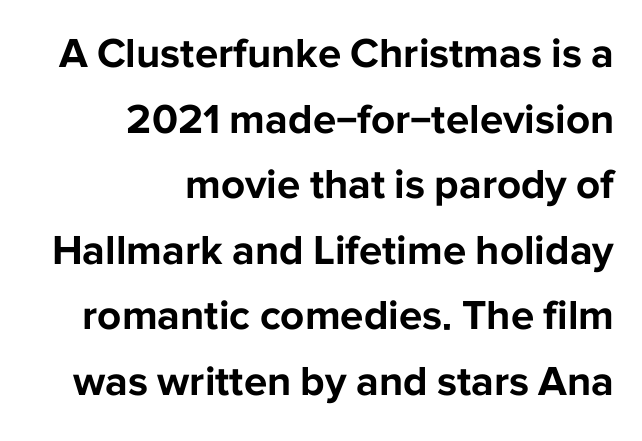
Q: Is the text bold? A: Yes.
Q: Is the text italic (slanted)? A: No, it is upright.
Q: Is the typeface a serif or a sans-serif typeface? A: Sans-serif.
Q: Is the text underlined? A: No.
Q: How is the paragraph aligned? A: Right-aligned.
Q: Is the spacing between letters normal or unusually wide? A: Normal.
Q: Is the spacing between lines tight, normal or loose? A: Normal.
Q: Width (condensed, normal, or wide)? A: Normal.
Q: Stroke contrast? A: Low.
Q: x-height? A: Medium.
Q: Monospaced? A: No.
